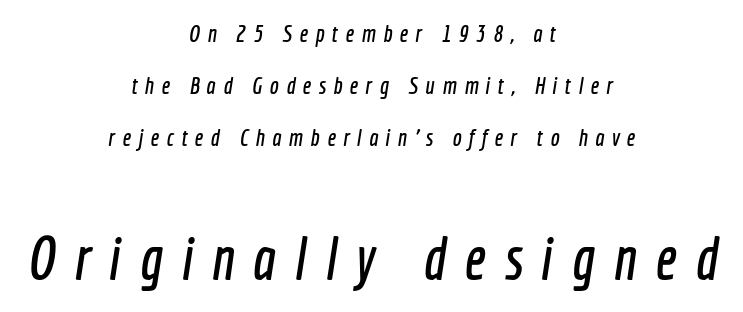
Q: Is the typeface a serif or a sans-serif typeface? A: Sans-serif.
Q: Is the text underlined? A: No.
Q: How is the paragraph aligned? A: Centered.
Q: Is the spacing between letters normal or unusually wide? A: Unusually wide.
Q: Is the spacing between lines tight, normal or loose? A: Loose.
Q: Which block of text is set in a larger size, the first (top) or the second (bottom)? A: The second (bottom) one.
Q: Width (condensed, normal, or wide)? A: Condensed.
Q: x-height? A: Medium.
Q: Monospaced? A: No.
